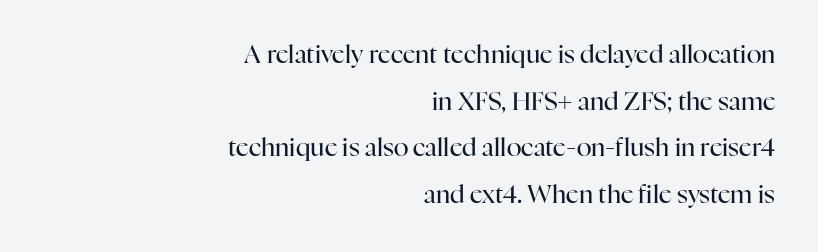
{"italic": "no", "bold": "no", "underline": "no", "align": "right", "line_spacing_ratio": 1.87, "letter_spacing": "normal", "letter_spacing_em": 0.0, "glyph_px": 25}
